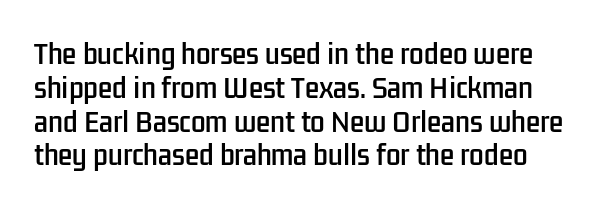
The image shows 26 px text type, upright; set normal line spacing (1.3x), normal letter spacing, not underlined.
